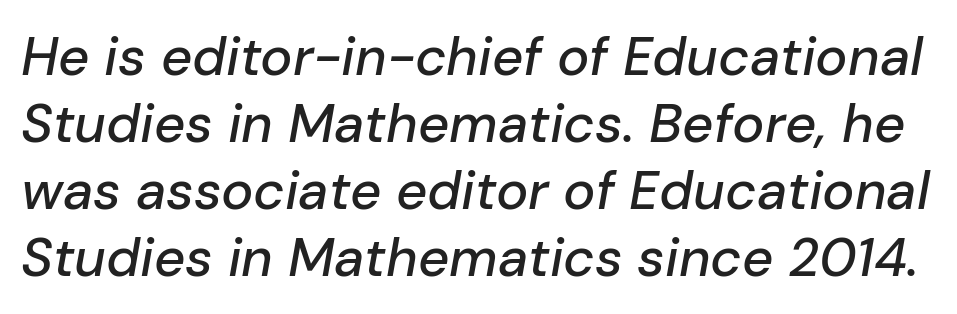
You can tell it's italic because the verticals aren't actually vertical. This rendering features lettering with no underline. Glyph-to-glyph distance matches everyday printed text. The letters advance in unequal steps, a hallmark of proportional type.
